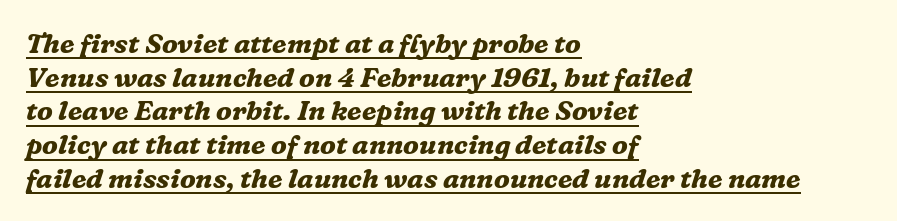
Q: Is the text bold? A: Yes.
Q: Is the text italic (slanted)? A: Yes, it leans right by about 16 degrees.
Q: Is the text underlined? A: Yes.
Q: How is the paragraph aligned? A: Left-aligned.
Q: Is the spacing between letters normal or unusually wide? A: Normal.
Q: Is the spacing between lines tight, normal or loose? A: Normal.
